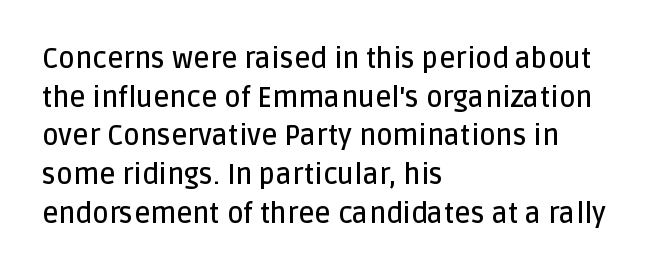
{"serif": "no", "italic": "no", "bold": "semi", "weight": "semibold", "width": "normal", "stroke_contrast": "low", "x_height": "large", "monospaced": "no", "underline": "no", "align": "left", "line_spacing": "normal", "line_spacing_ratio": 1.38, "letter_spacing": "normal", "letter_spacing_em": 0.0, "glyph_px": 28}
